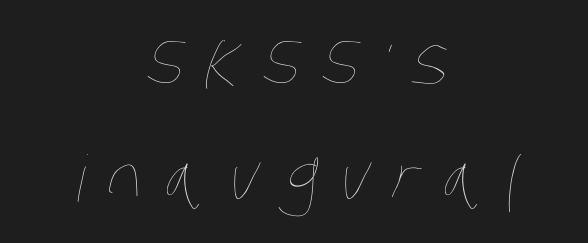
Note the varied advance widths — an 'i' is clearly narrower than an 'm'. The letterforms sit at book weight or below. The face used here is rendered with a markedly widened letterfit. Type without underlining.
